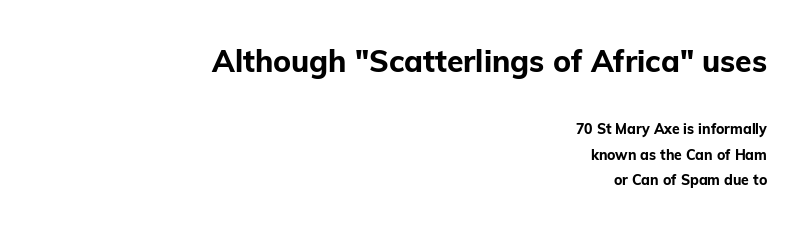
{"serif": "no", "italic": "no", "bold": "yes", "weight": "bold", "width": "normal", "stroke_contrast": "low", "x_height": "medium", "monospaced": "no", "underline": "no", "align": "right", "line_spacing_ratio": 1.81, "letter_spacing": "normal", "letter_spacing_em": 0.0, "larger_block": "first", "size_ratio": 2.14, "glyph_px": 30}
